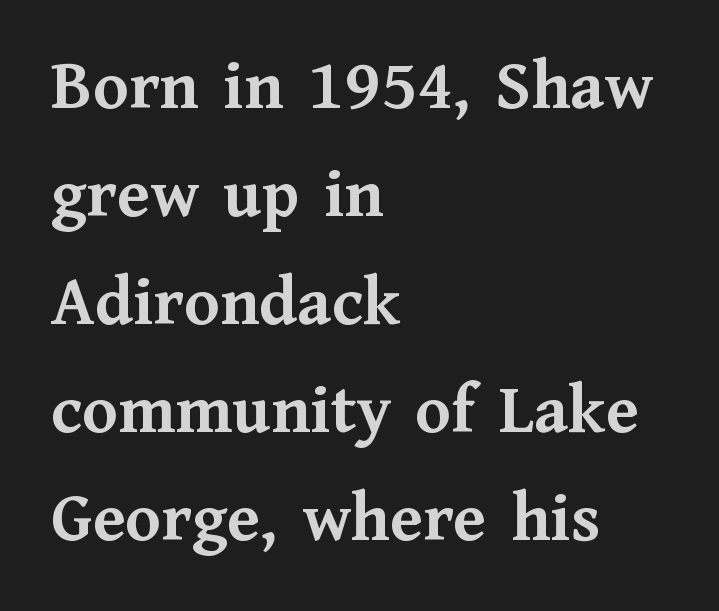
{"serif": "yes", "italic": "no", "bold": "yes", "weight": "semibold", "width": "normal", "stroke_contrast": "medium", "x_height": "medium", "monospaced": "no", "underline": "no", "align": "left", "line_spacing": "normal", "line_spacing_ratio": 1.5, "letter_spacing": "normal", "letter_spacing_em": 0.0, "glyph_px": 72}
